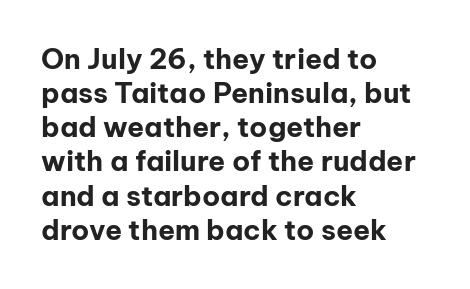
{"serif": "no", "italic": "no", "bold": "yes", "weight": "bold", "width": "normal", "stroke_contrast": "low", "x_height": "medium", "monospaced": "no", "underline": "no", "align": "left", "line_spacing_ratio": 1.22, "letter_spacing": "normal", "letter_spacing_em": 0.0, "glyph_px": 28}
